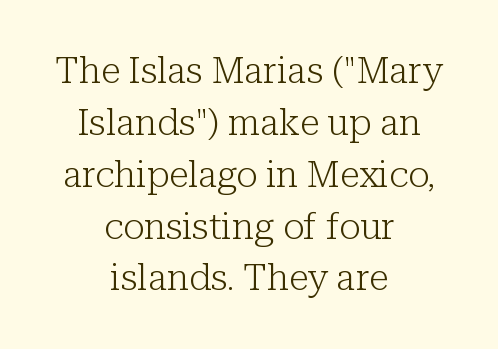
The image shows 36 px light serif type, upright; set centered, normal line spacing (1.44x), normal letter spacing, not underlined; low stroke contrast and a medium x-height.
